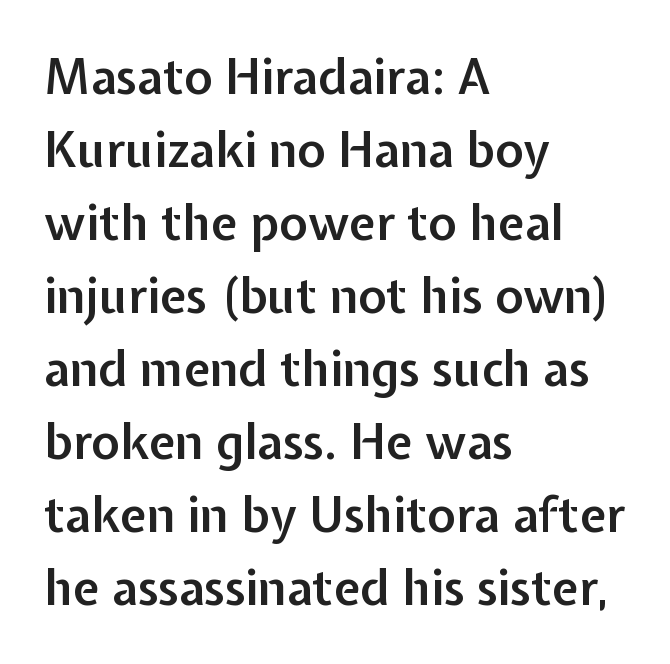
{"serif": "no", "italic": "no", "bold": "semi", "weight": "semibold", "width": "normal", "stroke_contrast": "low", "x_height": "medium", "monospaced": "no", "underline": "no", "align": "left", "line_spacing": "normal", "line_spacing_ratio": 1.52, "letter_spacing": "normal", "letter_spacing_em": 0.0, "glyph_px": 48}
